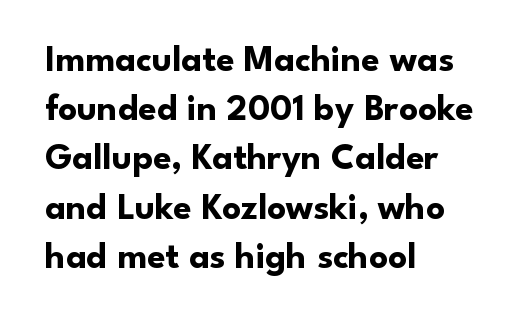
This sample has the flowing, uneven cadence of proportional lettering. These lines stack with their left ends in a neat column. Has an underline been added? It has not. Style check: upright. The sample has been set heavy, in full bold.
